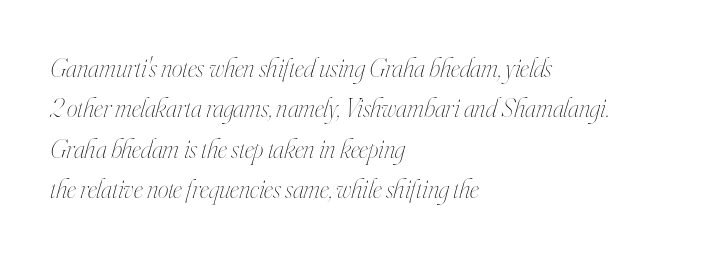
{"italic": "yes", "lean": "right", "slant_degrees": 16, "bold": "no", "underline": "no", "align": "left", "line_spacing": "normal", "line_spacing_ratio": 1.5, "letter_spacing": "normal", "letter_spacing_em": 0.0, "glyph_px": 27}
